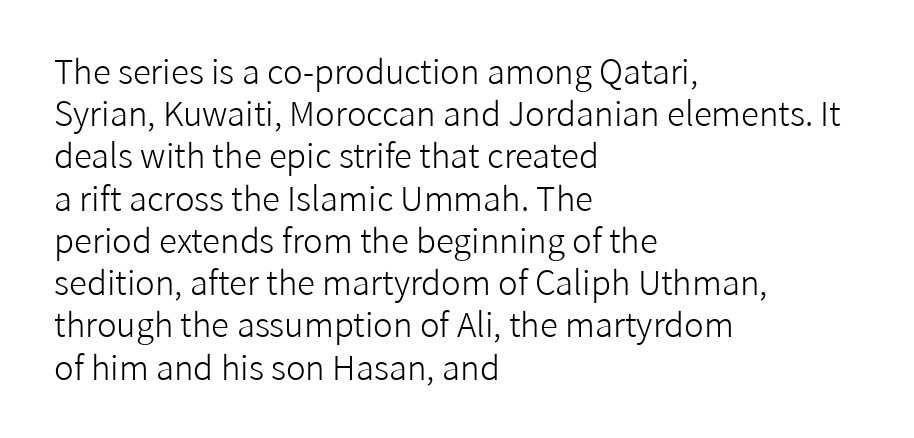
Q: Is the text bold? A: No.
Q: Is the text italic (slanted)? A: No, it is upright.
Q: Is the typeface a serif or a sans-serif typeface? A: Sans-serif.
Q: Is the text underlined? A: No.
Q: How is the paragraph aligned? A: Left-aligned.
Q: Is the spacing between letters normal or unusually wide? A: Normal.
Q: Is the spacing between lines tight, normal or loose? A: Normal.
Q: Width (condensed, normal, or wide)? A: Normal.
Q: Stroke contrast? A: Low.
Q: x-height? A: Medium.
Q: Monospaced? A: No.
